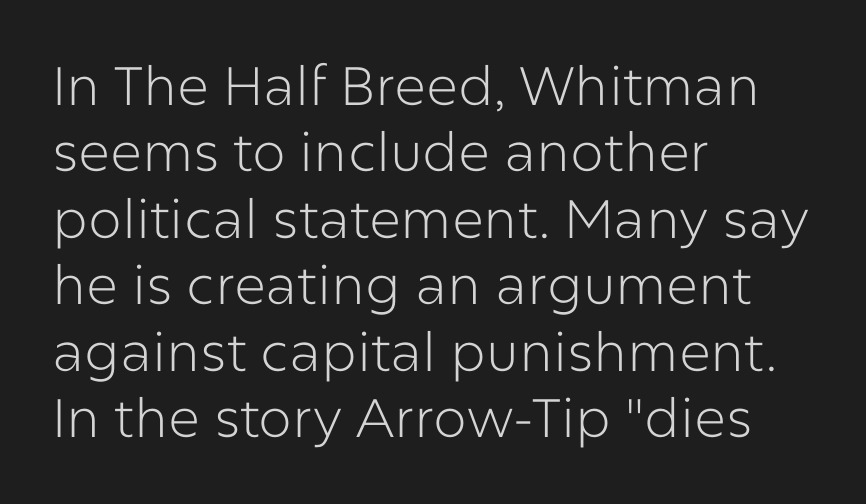
{"serif": "no", "italic": "no", "bold": "no", "weight": "light", "width": "normal", "stroke_contrast": "low", "x_height": "medium", "monospaced": "no", "underline": "no", "align": "left", "line_spacing_ratio": 1.23, "letter_spacing": "normal", "letter_spacing_em": 0.0, "glyph_px": 54}
